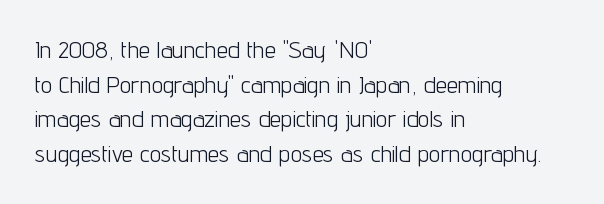
Q: Is the text bold? A: No.
Q: Is the text italic (slanted)? A: No, it is upright.
Q: Is the text underlined? A: No.
Q: How is the paragraph aligned? A: Left-aligned.
Q: Is the spacing between letters normal or unusually wide? A: Normal.
Q: Is the spacing between lines tight, normal or loose? A: Normal.
